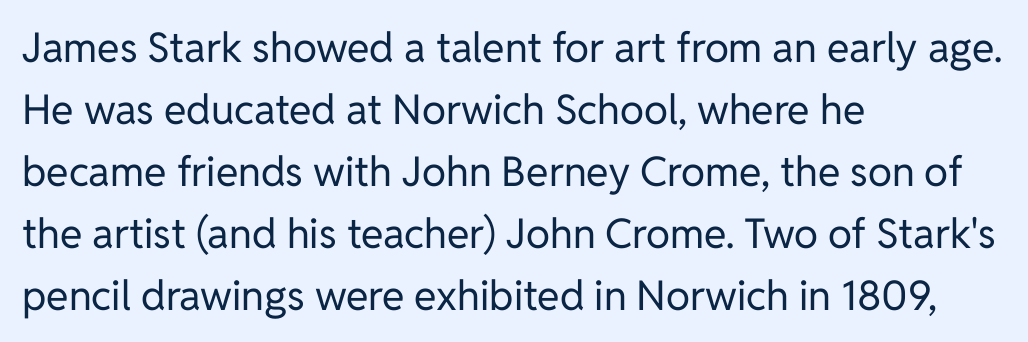
The image shows 41 px regular-weight sans-serif type, upright; set left-aligned, normal line spacing (1.51x), normal letter spacing, not underlined; low stroke contrast and a medium x-height.
